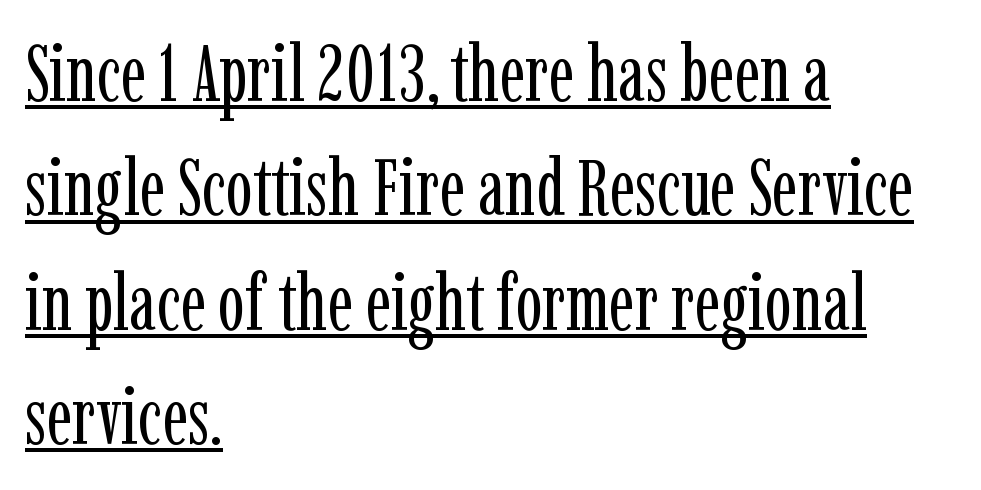
{"serif": "yes", "italic": "no", "bold": "no", "weight": "regular", "width": "condensed", "stroke_contrast": "low", "x_height": "medium", "monospaced": "no", "underline": "yes", "align": "left", "line_spacing": "normal", "line_spacing_ratio": 1.43, "letter_spacing": "normal", "letter_spacing_em": 0.0, "glyph_px": 80}
